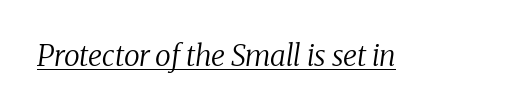
{"serif": "yes", "italic": "yes", "lean": "right", "slant_degrees": 8, "bold": "no", "weight": "regular", "width": "normal", "stroke_contrast": "medium", "x_height": "medium", "monospaced": "no", "underline": "yes", "letter_spacing": "normal", "letter_spacing_em": 0.0, "glyph_px": 29}
